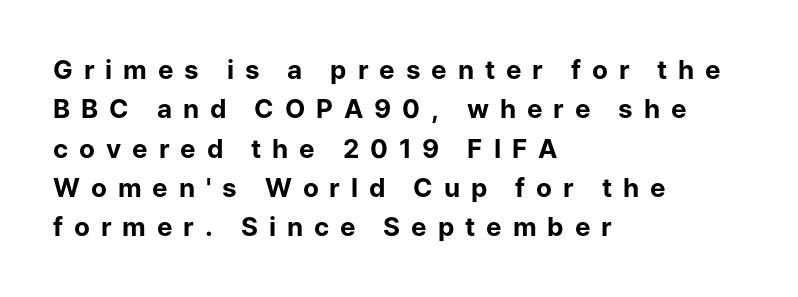
Q: Is the text bold? A: Yes.
Q: Is the text italic (slanted)? A: No, it is upright.
Q: Is the text underlined? A: No.
Q: How is the paragraph aligned? A: Left-aligned.
Q: Is the spacing between letters normal or unusually wide? A: Unusually wide.
Q: Is the spacing between lines tight, normal or loose? A: Normal.
